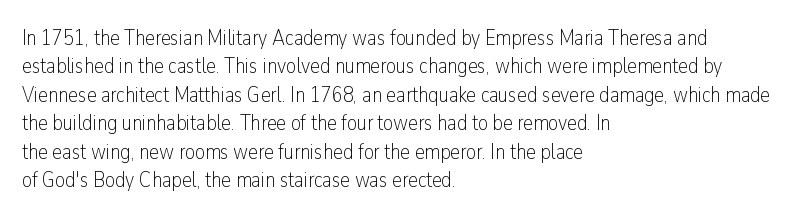
The image shows 22 px text type, upright; set left-aligned, normal line spacing (1.29x), normal letter spacing, not underlined.
